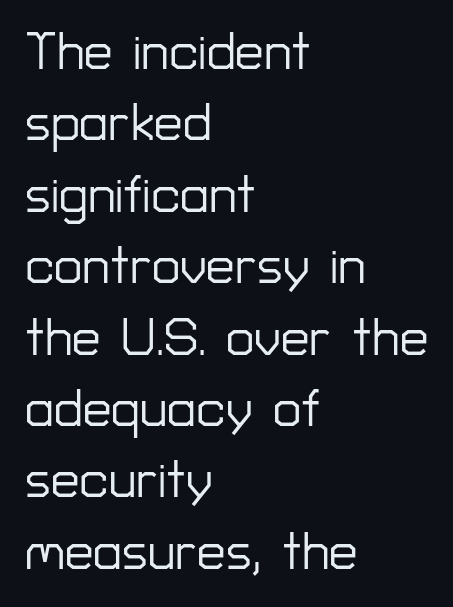
The image shows 51 px sans-serif type, upright; set left-aligned, normal line spacing (1.4x), normal letter spacing, not underlined; low stroke contrast and a medium x-height.
